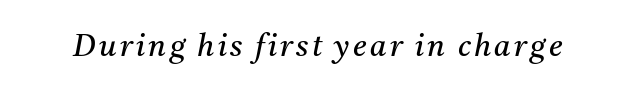
The image shows 30 px regular-weight serif type, italic (leaning right); set not underlined; medium stroke contrast and a medium x-height.
